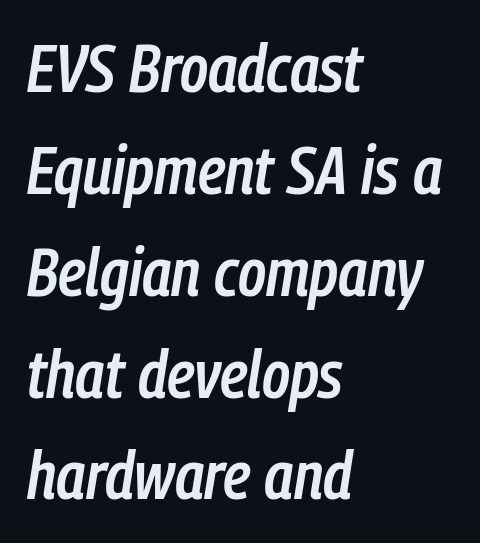
{"italic": "yes", "lean": "right", "slant_degrees": 9, "bold": "semi", "weight": "semibold", "width": "condensed", "stroke_contrast": "low", "x_height": "medium", "monospaced": "no", "underline": "no", "align": "left", "line_spacing": "normal", "line_spacing_ratio": 1.52, "letter_spacing": "normal", "letter_spacing_em": 0.0, "glyph_px": 67}
